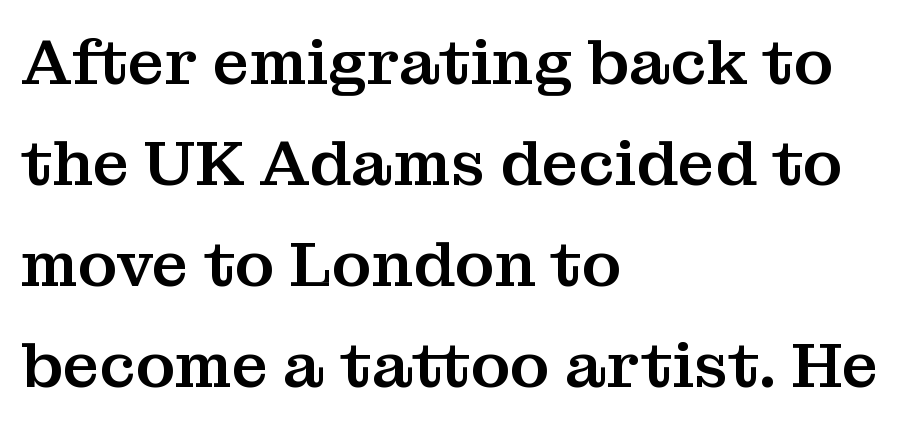
The image shows 64 px serif type, upright; set left-aligned, normal line spacing (1.58x), normal letter spacing, not underlined; medium stroke contrast and a medium x-height.
